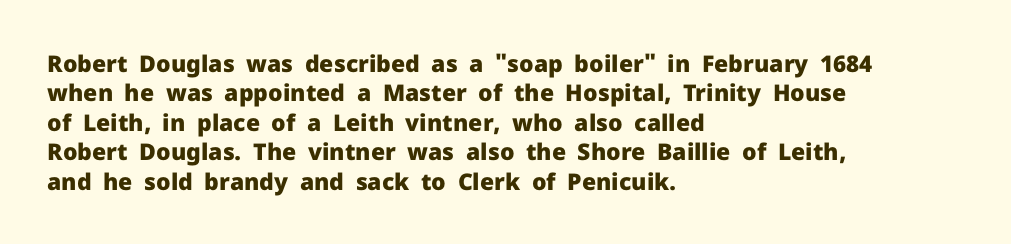
Q: Is the text bold? A: Yes.
Q: Is the text italic (slanted)? A: No, it is upright.
Q: Is the text underlined? A: No.
Q: How is the paragraph aligned? A: Left-aligned.
Q: Is the spacing between letters normal or unusually wide? A: Normal.
Q: Is the spacing between lines tight, normal or loose? A: Normal.
